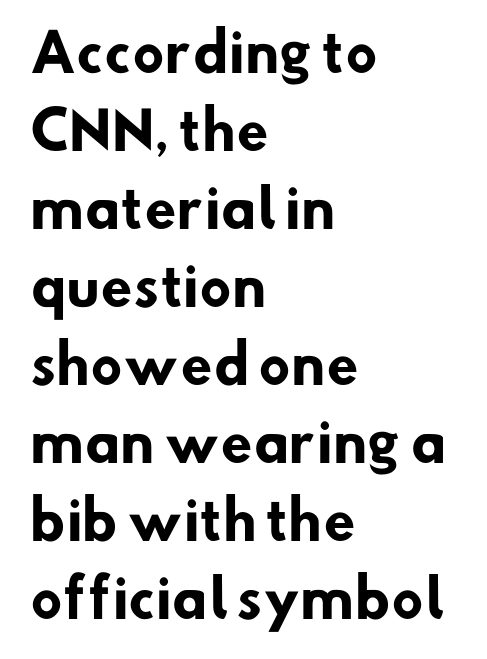
This sample uses plain, unmodified letter spacing. Rule under the text: the space is simply empty. Nope, no serifs anywhere on these letters. The passage is arranged the way most books set body copy — flush left.
